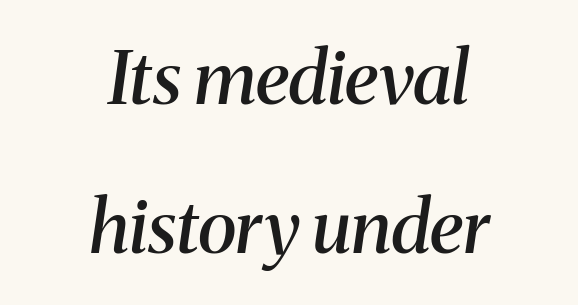
Q: Is the text bold? A: Semi-bold.
Q: Is the text italic (slanted)? A: Yes, it leans right by about 8 degrees.
Q: Is the typeface a serif or a sans-serif typeface? A: Serif.
Q: Is the text underlined? A: No.
Q: How is the paragraph aligned? A: Centered.
Q: Is the spacing between letters normal or unusually wide? A: Normal.
Q: Is the spacing between lines tight, normal or loose? A: Loose.
Q: Width (condensed, normal, or wide)? A: Normal.
Q: Stroke contrast? A: Medium.
Q: x-height? A: Medium.
Q: Monospaced? A: No.
